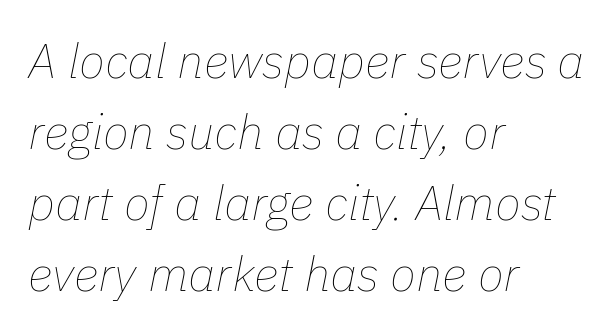
{"italic": "yes", "lean": "right", "slant_degrees": 11, "bold": "no", "weight": "thin", "width": "normal", "stroke_contrast": "low", "x_height": "medium", "monospaced": "no", "underline": "no", "align": "left", "line_spacing": "normal", "line_spacing_ratio": 1.48, "letter_spacing": "normal", "letter_spacing_em": 0.0, "glyph_px": 48}
